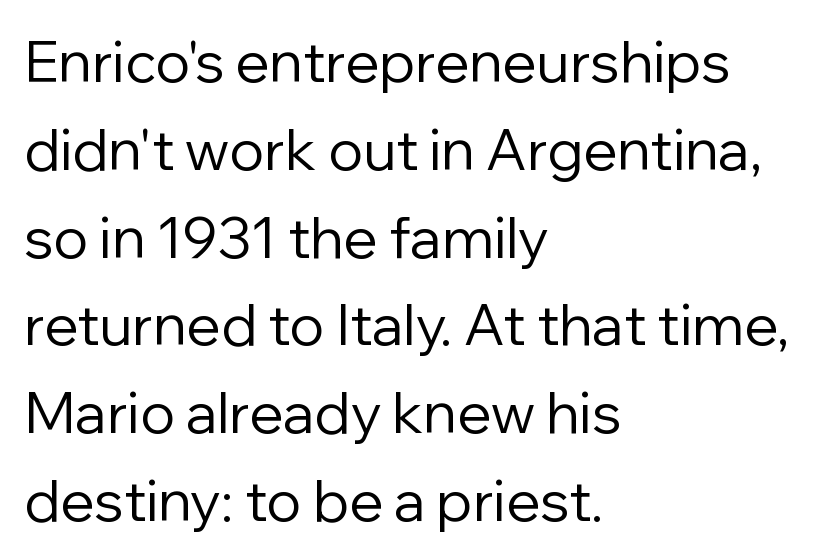
The image shows 57 px regular-weight sans-serif type, upright; set left-aligned, normal line spacing (1.54x), normal letter spacing, not underlined; low stroke contrast and a medium x-height.
